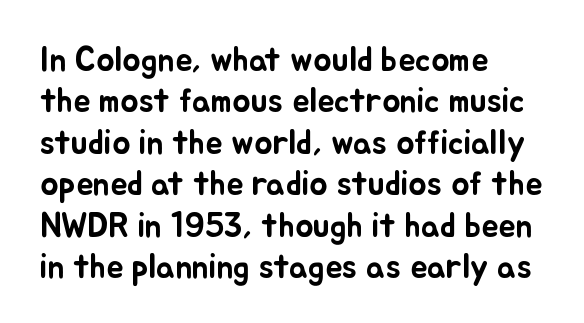
{"italic": "no", "width": "normal", "stroke_contrast": "low", "x_height": "small", "monospaced": "no", "underline": "no", "align": "left", "line_spacing_ratio": 1.22, "letter_spacing": "normal", "letter_spacing_em": 0.0, "glyph_px": 34}
